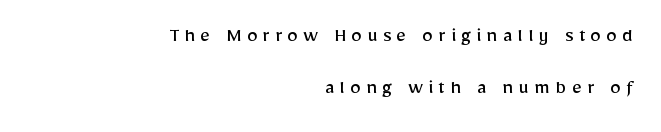
Q: Is the text bold? A: No.
Q: Is the text italic (slanted)? A: No, it is upright.
Q: Is the text underlined? A: No.
Q: How is the paragraph aligned? A: Right-aligned.
Q: Is the spacing between letters normal or unusually wide? A: Unusually wide.
Q: Is the spacing between lines tight, normal or loose? A: Loose.
